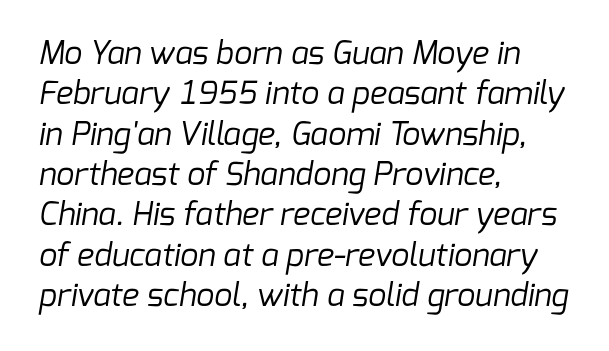
Q: Is the text bold? A: No.
Q: Is the typeface a serif or a sans-serif typeface? A: Sans-serif.
Q: Is the text underlined? A: No.
Q: How is the paragraph aligned? A: Left-aligned.
Q: Is the spacing between letters normal or unusually wide? A: Normal.
Q: Is the spacing between lines tight, normal or loose? A: Normal.
Q: Width (condensed, normal, or wide)? A: Normal.
Q: Stroke contrast? A: Low.
Q: x-height? A: Medium.
Q: Monospaced? A: No.
